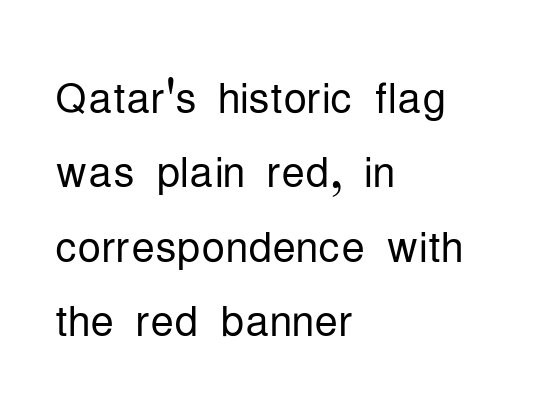
The rendering anchors every line to the left-hand side. Plain, unruled lines of type. Heaviness? Minimal to ordinary, like unemphasized prose. The specimen reads as upright at a glance. Does extra space separate the letters? No, they use regular spacing. The passage shown is typed in a proportional face where columns would drift.
